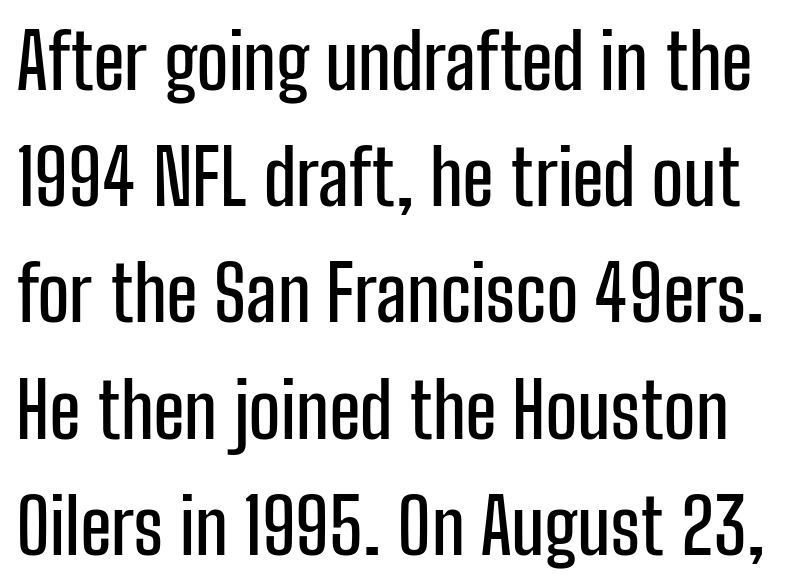
The image shows 75 px condensed sans-serif type, upright; set normal line spacing (1.55x), normal letter spacing, not underlined; low stroke contrast and a medium x-height.
